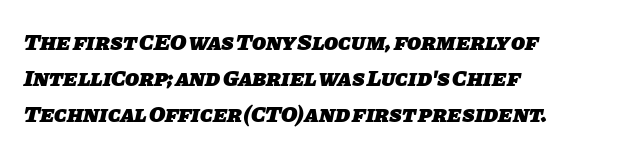
The image shows 23 px bold type; set left-aligned, normal line spacing (1.56x), normal letter spacing, not underlined.
